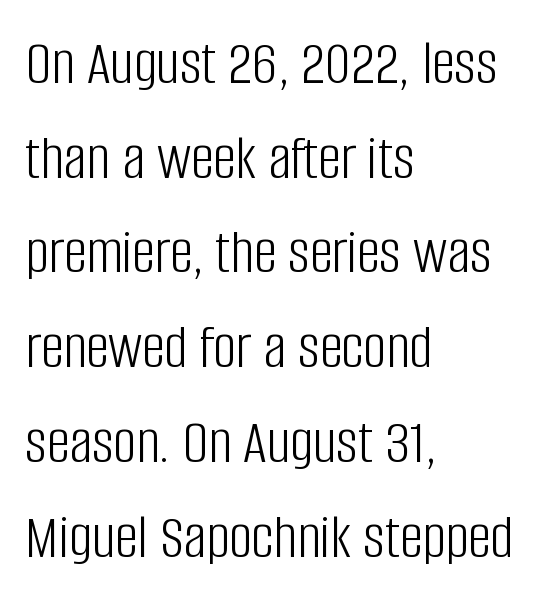
The image shows 64 px light, condensed sans-serif type, upright; set left-aligned, normal line spacing (1.48x), normal letter spacing, not underlined; low stroke contrast and a large x-height.
